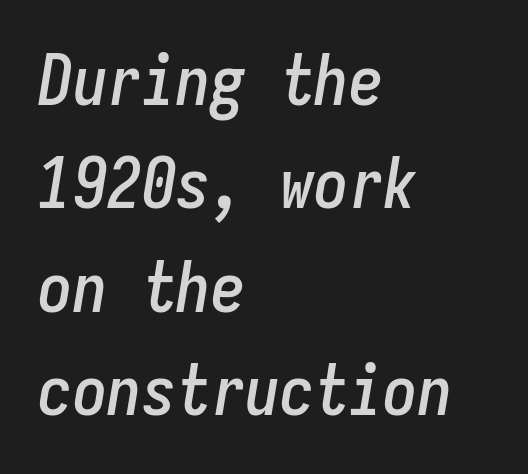
The image shows 69 px condensed type, italic (leaning right), monospaced; set left-aligned, normal line spacing (1.5x), normal letter spacing, not underlined; low stroke contrast and a medium x-height.
